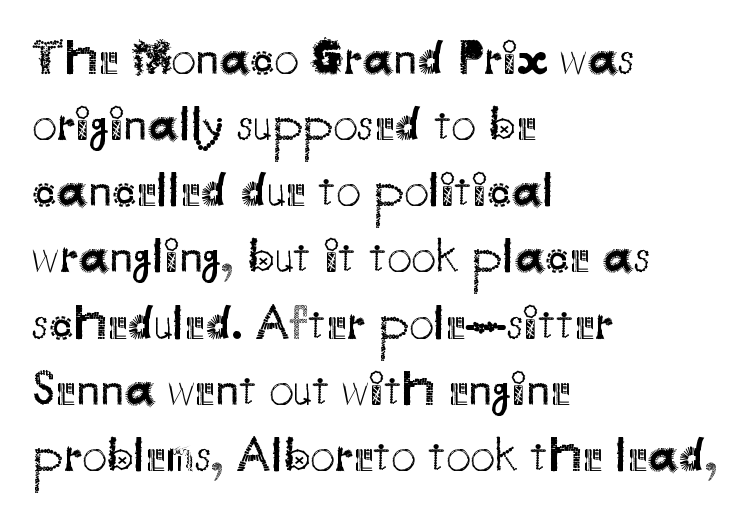
{"serif": "no", "italic": "no", "bold": "no", "weight": "regular", "width": "normal", "stroke_contrast": "medium", "x_height": "small", "monospaced": "no", "underline": "no", "align": "left", "line_spacing": "normal", "line_spacing_ratio": 1.35, "letter_spacing": "normal", "letter_spacing_em": 0.0, "glyph_px": 49}
